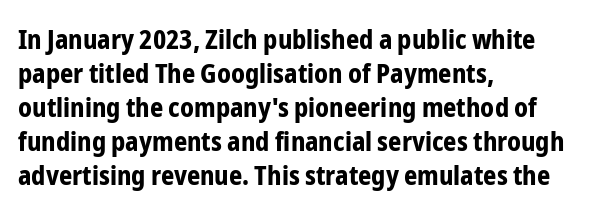
Q: Is the text bold? A: Yes.
Q: Is the text italic (slanted)? A: No, it is upright.
Q: Is the text underlined? A: No.
Q: How is the paragraph aligned? A: Left-aligned.
Q: Is the spacing between letters normal or unusually wide? A: Normal.
Q: Is the spacing between lines tight, normal or loose? A: Normal.
